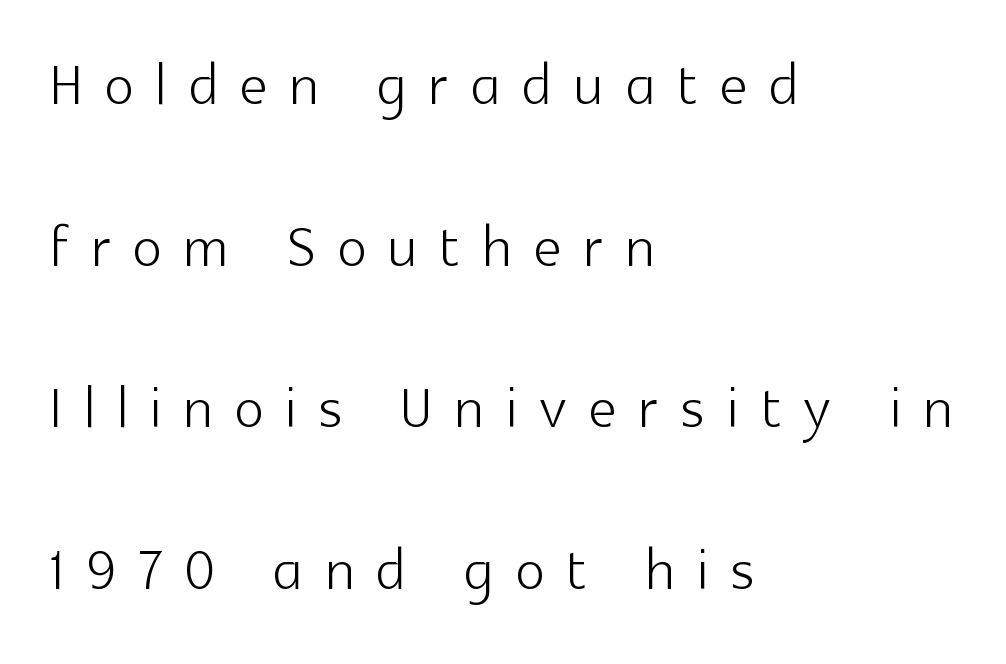
The image shows 77 px light sans-serif type, upright; set left-aligned, loose line spacing (2.1x), unusually wide letter spacing (+0.29 em), not underlined; a medium x-height.
